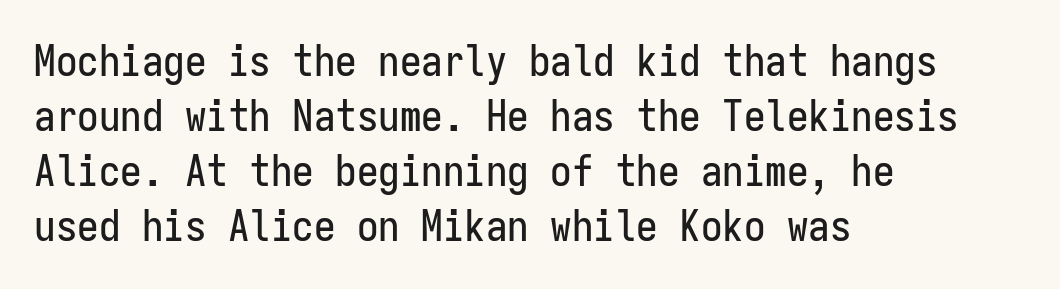
Grotesque or geometric, the face here clearly has no serifs. In terms of letterspacing, this is plain default setting. Fixed-width glyphs throughout — classic coding-font behaviour. Anything drawn beneath the words? Only blank space.
